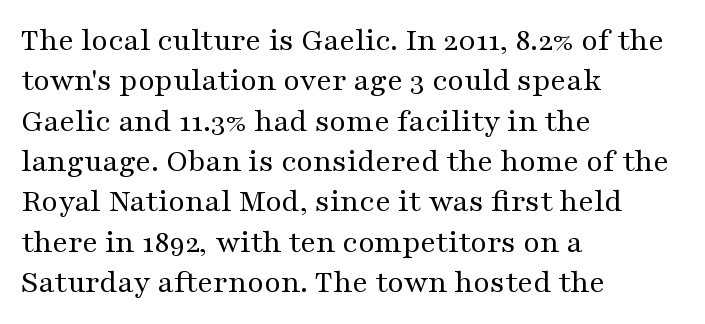
A typesetter would call this leading conventional body-copy spacing. Inter-character spacing is left at the font's built-in metrics. You can tell it's not italic because the verticals are truly vertical. This rendering uses left alignment, leaving the right contour irregular. Nothing heavy about these letters — not bold at all.
